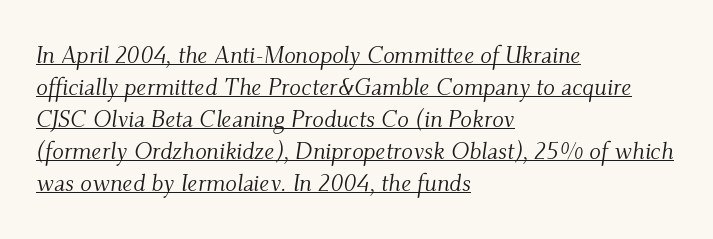
Q: Is the text bold? A: No.
Q: Is the text italic (slanted)? A: Yes, it leans right by about 9 degrees.
Q: Is the text underlined? A: Yes.
Q: How is the paragraph aligned? A: Left-aligned.
Q: Is the spacing between letters normal or unusually wide? A: Normal.
Q: Is the spacing between lines tight, normal or loose? A: Normal.
